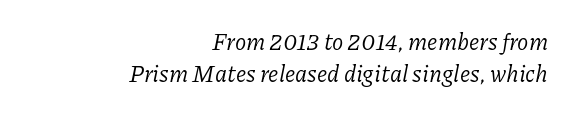
Q: Is the text bold? A: No.
Q: Is the text italic (slanted)? A: Yes, it leans right by about 11 degrees.
Q: Is the text underlined? A: No.
Q: How is the paragraph aligned? A: Right-aligned.
Q: Is the spacing between letters normal or unusually wide? A: Normal.
Q: Is the spacing between lines tight, normal or loose? A: Normal.
